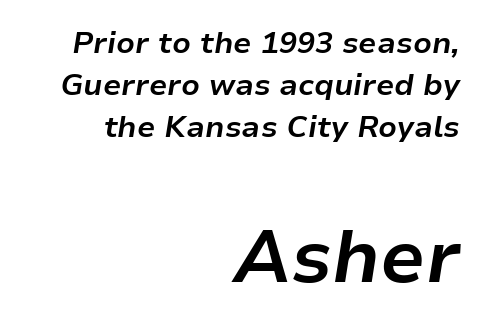
Q: Is the text bold? A: Yes.
Q: Is the text italic (slanted)? A: Yes, it leans right by about 9 degrees.
Q: Is the text underlined? A: No.
Q: How is the paragraph aligned? A: Right-aligned.
Q: Is the spacing between letters normal or unusually wide? A: Normal.
Q: Is the spacing between lines tight, normal or loose? A: Normal.
Q: Which block of text is set in a larger size, the first (top) or the second (bottom)? A: The second (bottom) one.
Q: Width (condensed, normal, or wide)? A: Normal.
Q: Stroke contrast? A: Low.
Q: x-height? A: Medium.
Q: Monospaced? A: No.
